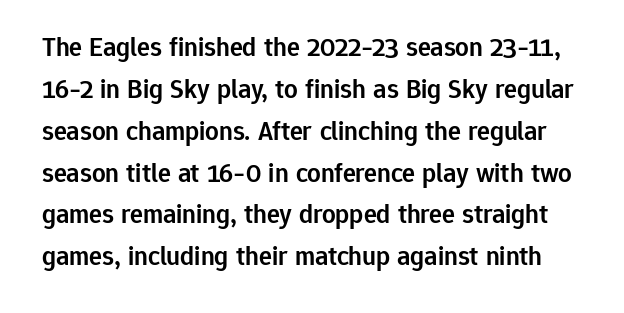
The image shows 27 px text type, upright; set normal line spacing (1.55x), normal letter spacing, not underlined.
